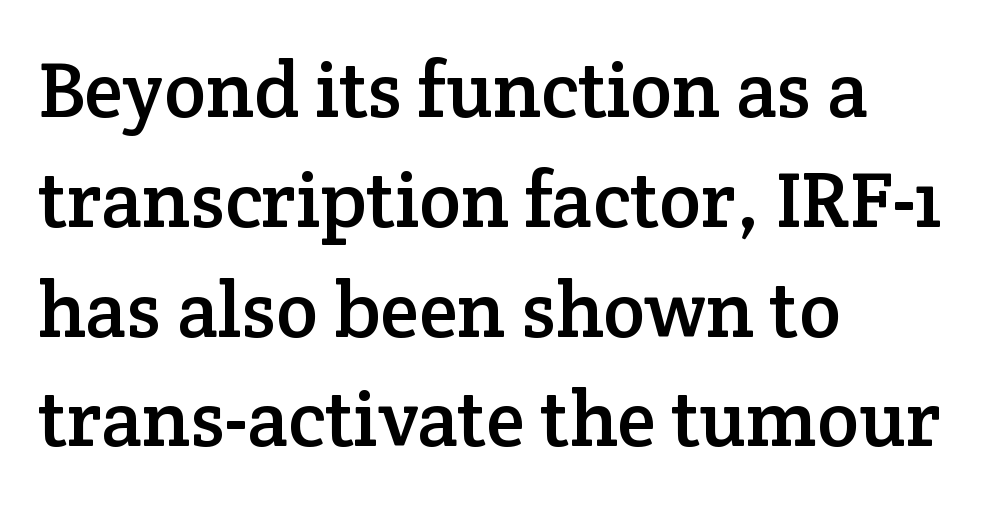
{"serif": "yes", "italic": "no", "width": "normal", "stroke_contrast": "low", "x_height": "medium", "monospaced": "no", "underline": "no", "align": "left", "line_spacing": "normal", "line_spacing_ratio": 1.39, "letter_spacing": "normal", "letter_spacing_em": 0.0, "glyph_px": 79}
